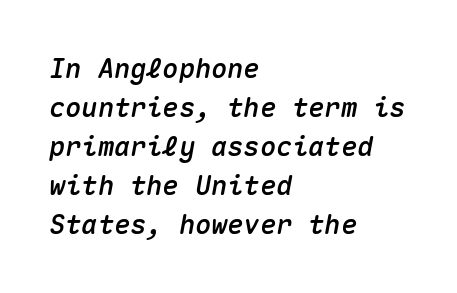
The font's italic variant was chosen for this text. The rendering anchors every line to the left-hand side. You could call the tracking neutral — neither tight nor loose. The line-height multiplier appears to be the usual default.
